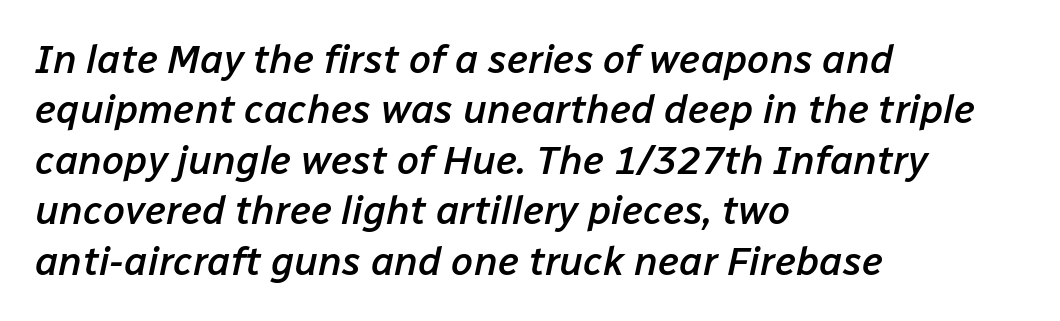
The image shows 40 px semibold type, italic (leaning right); set left-aligned, normal line spacing (1.26x), normal letter spacing, not underlined; low stroke contrast and a medium x-height.
